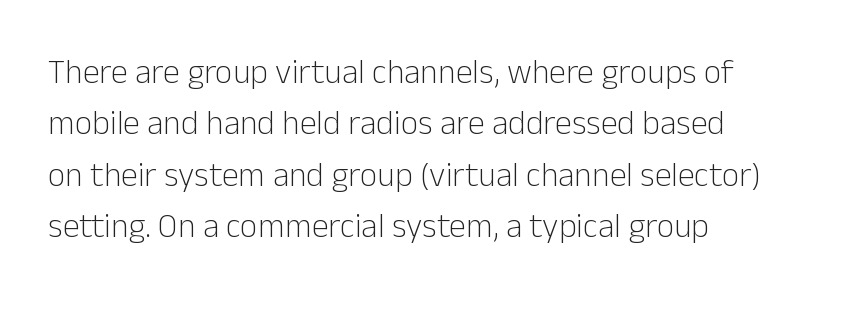
Q: Is the text bold? A: No.
Q: Is the text italic (slanted)? A: No, it is upright.
Q: Is the typeface a serif or a sans-serif typeface? A: Sans-serif.
Q: Is the text underlined? A: No.
Q: How is the paragraph aligned? A: Left-aligned.
Q: Is the spacing between letters normal or unusually wide? A: Normal.
Q: Is the spacing between lines tight, normal or loose? A: Normal.
Q: Width (condensed, normal, or wide)? A: Normal.
Q: Stroke contrast? A: Low.
Q: x-height? A: Medium.
Q: Monospaced? A: No.
